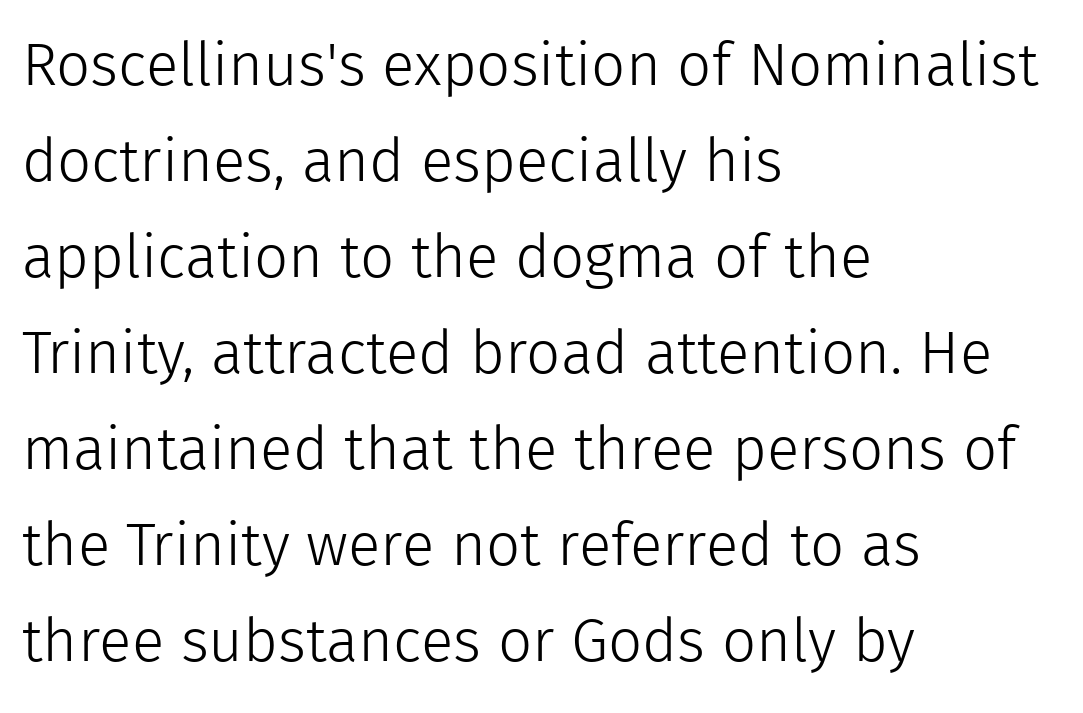
{"serif": "no", "italic": "no", "bold": "no", "weight": "light", "width": "normal", "x_height": "medium", "monospaced": "no", "underline": "no", "align": "left", "line_spacing": "normal", "line_spacing_ratio": 1.6, "letter_spacing": "normal", "letter_spacing_em": 0.0, "glyph_px": 60}
